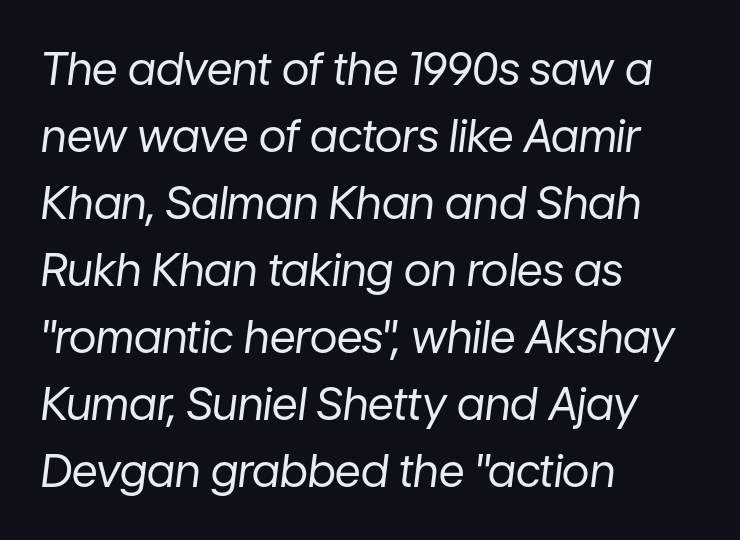
The image shows 45 px regular-weight type, italic (leaning right); set left-aligned, normal line spacing (1.49x), normal letter spacing, not underlined; low stroke contrast and a medium x-height.
